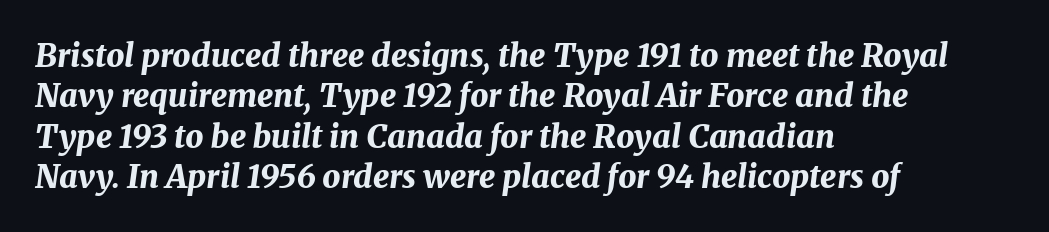
{"italic": "yes", "lean": "right", "slant_degrees": 8, "bold": "yes", "weight": "bold", "width": "normal", "stroke_contrast": "medium", "x_height": "medium", "monospaced": "no", "underline": "no", "align": "left", "line_spacing": "normal", "line_spacing_ratio": 1.26, "letter_spacing": "normal", "letter_spacing_em": 0.0, "glyph_px": 32}
